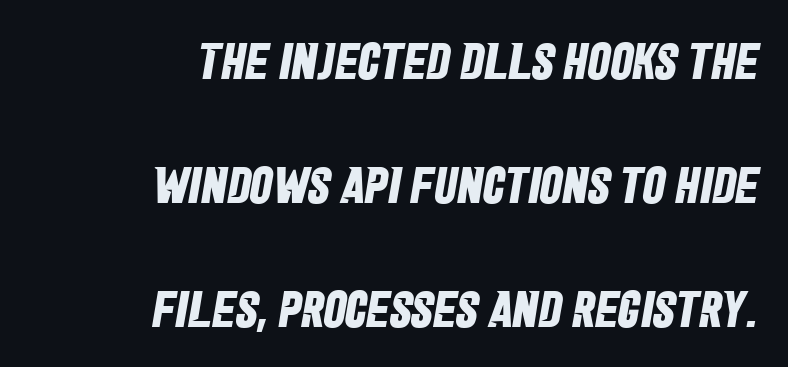
The image shows 51 px bold, condensed sans-serif type; set right-aligned, loose line spacing (2.43x), normal letter spacing, not underlined; low stroke contrast and a large x-height.
